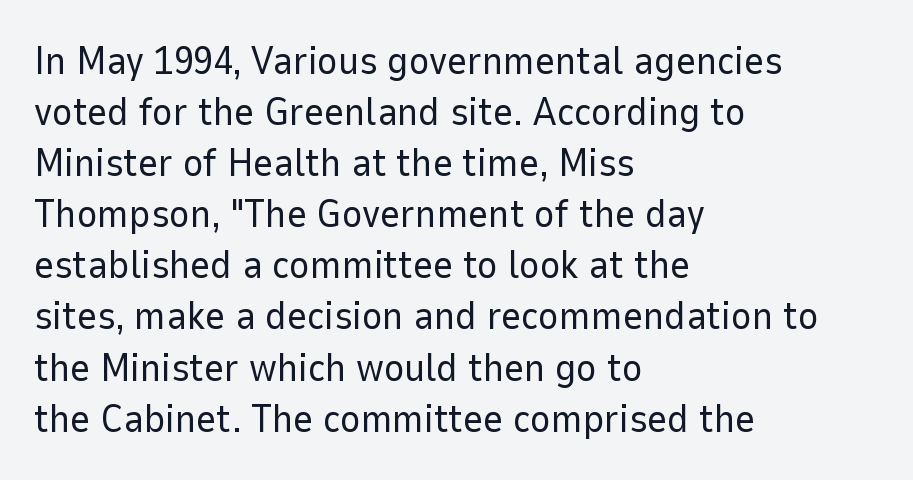
Is this a fixed-width face? No — the glyphs have proportional, varying widths. Letters rest on an invisible, unmarked baseline. The horizontal fit of the characters is conventional and even. Quick note: interline space is typical. Caption: face not bold, strokes unweighted. The rendering anchors every line to the left-hand side.
